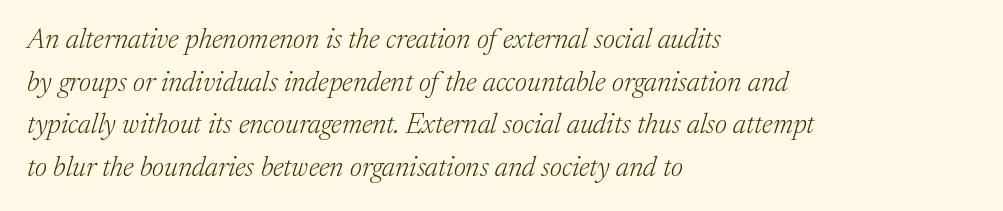
The image shows 28 px light serif type, italic (leaning right); set left-aligned, normal line spacing (1.52x), normal letter spacing, not underlined; medium stroke contrast and a medium x-height.
